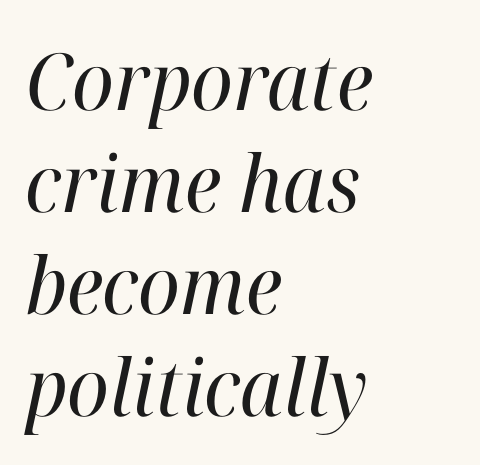
Emphasis-style slanted type is in use. The lines are quadded left. Glance below the letters and you will spot only blank space. Regular leading.
